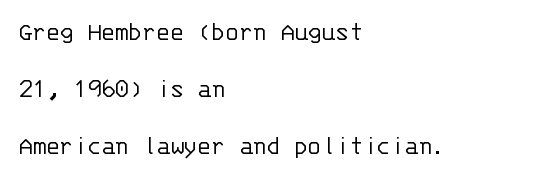
Q: Is the text bold? A: No.
Q: Is the text italic (slanted)? A: No, it is upright.
Q: Is the typeface a serif or a sans-serif typeface? A: Sans-serif.
Q: Is the text underlined? A: No.
Q: How is the paragraph aligned? A: Left-aligned.
Q: Is the spacing between letters normal or unusually wide? A: Normal.
Q: Is the spacing between lines tight, normal or loose? A: Loose.
Q: Width (condensed, normal, or wide)? A: Normal.
Q: Stroke contrast? A: Low.
Q: x-height? A: Large.
Q: Monospaced? A: Yes.
